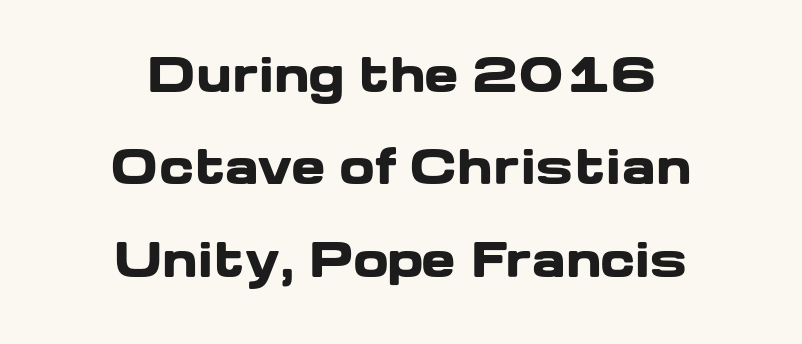
{"serif": "no", "italic": "no", "bold": "yes", "weight": "heavy", "width": "wide", "stroke_contrast": "low", "x_height": "medium", "monospaced": "no", "underline": "no", "align": "center", "line_spacing": "loose", "line_spacing_ratio": 2.01, "letter_spacing": "normal", "letter_spacing_em": 0.0, "glyph_px": 46}
